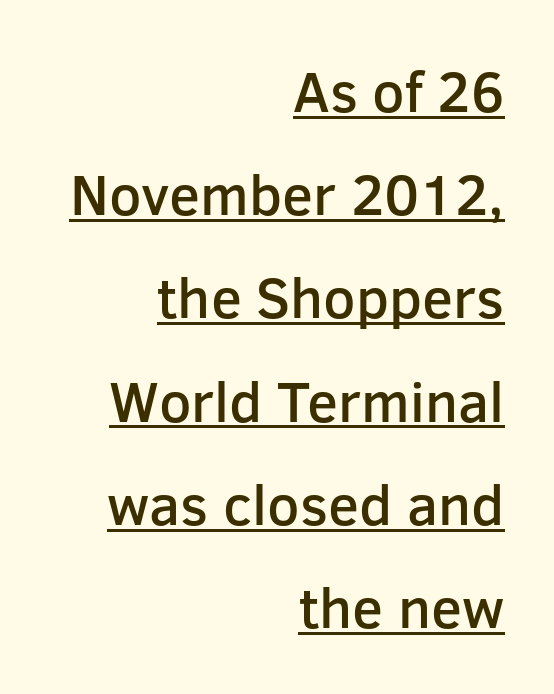
Q: Is the text bold? A: Semi-bold.
Q: Is the text italic (slanted)? A: No, it is upright.
Q: Is the typeface a serif or a sans-serif typeface? A: Sans-serif.
Q: Is the text underlined? A: Yes.
Q: How is the paragraph aligned? A: Right-aligned.
Q: Is the spacing between letters normal or unusually wide? A: Normal.
Q: Width (condensed, normal, or wide)? A: Normal.
Q: Stroke contrast? A: Low.
Q: x-height? A: Medium.
Q: Monospaced? A: No.
